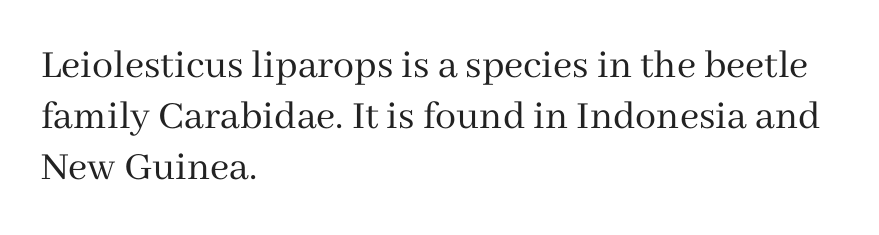
{"serif": "yes", "italic": "no", "bold": "no", "weight": "regular", "width": "normal", "stroke_contrast": "medium", "x_height": "medium", "monospaced": "no", "underline": "no", "align": "left", "line_spacing_ratio": 1.21, "letter_spacing": "normal", "letter_spacing_em": 0.0, "glyph_px": 42}
